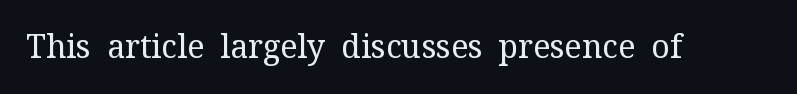
{"serif": "yes", "italic": "no", "bold": "no", "weight": "regular", "width": "normal", "stroke_contrast": "medium", "x_height": "medium", "monospaced": "no", "underline": "no", "letter_spacing": "normal", "letter_spacing_em": 0.0, "glyph_px": 32}
